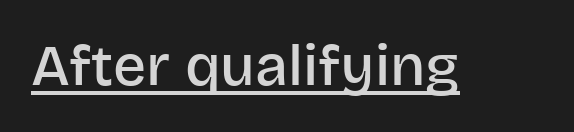
Q: Is the text bold? A: Semi-bold.
Q: Is the text italic (slanted)? A: No, it is upright.
Q: Is the typeface a serif or a sans-serif typeface? A: Sans-serif.
Q: Is the text underlined? A: Yes.
Q: Is the spacing between letters normal or unusually wide? A: Normal.
Q: Width (condensed, normal, or wide)? A: Normal.
Q: Stroke contrast? A: Low.
Q: x-height? A: Large.
Q: Monospaced? A: No.
